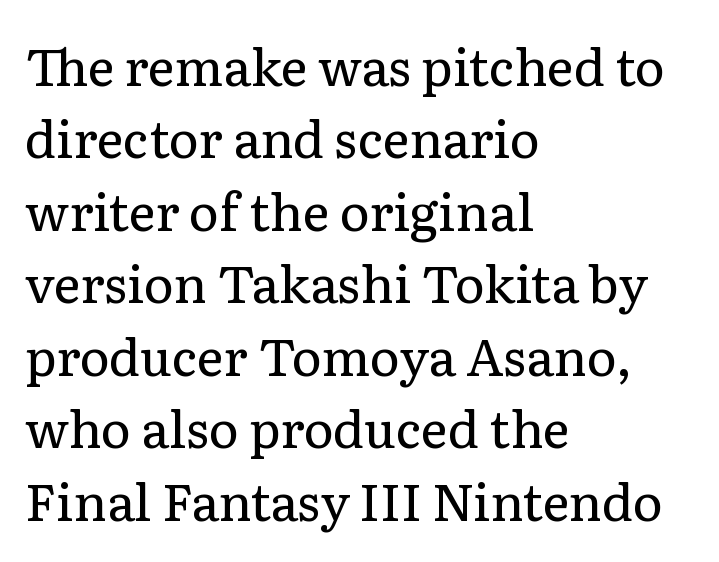
The image shows 51 px regular-weight serif type, upright; set left-aligned, normal line spacing (1.42x), normal letter spacing, not underlined; low stroke contrast and a medium x-height.
